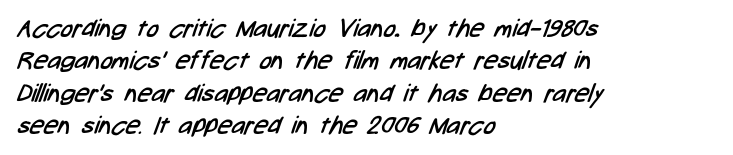
The image shows 25 px text type; set left-aligned, normal line spacing (1.3x), normal letter spacing, not underlined.
